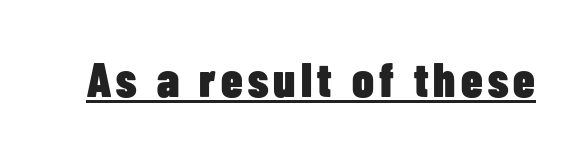
Students, observe the line beneath the letters — that is underlining. A sans-serif font was chosen for this passage. Summary of weight: heavy, a full bold. The lettering stays uniformly vertical, giving the passage a roman look. The letters advance in unequal steps, a hallmark of proportional type.
